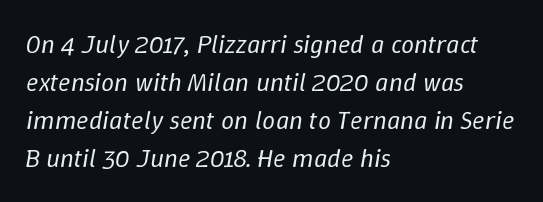
The image shows 26 px text type, italic (leaning right); set left-aligned, normal line spacing (1.46x), normal letter spacing, not underlined.
